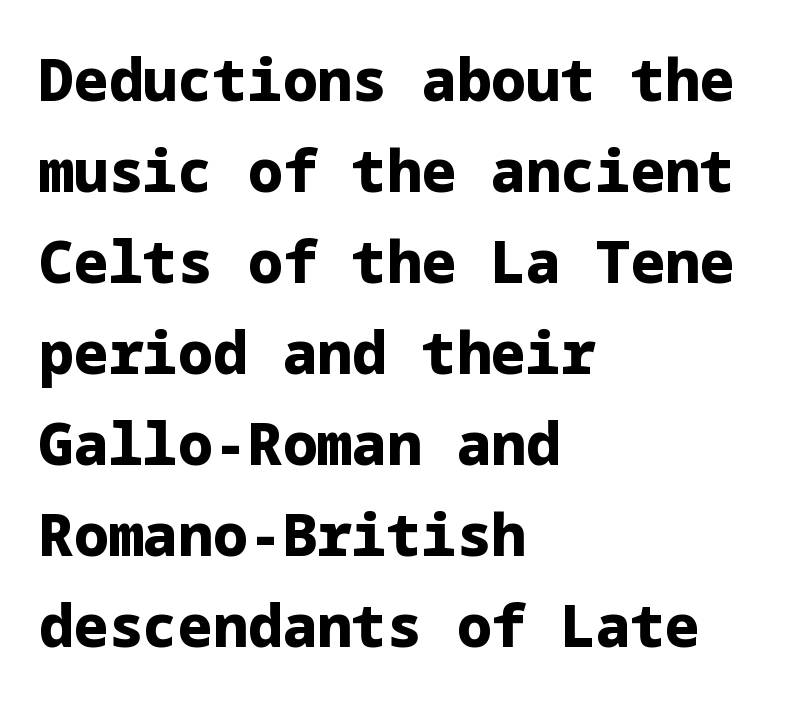
Summary of weight: heavy, a full bold. This sample is left-justified, so line endings fall wherever the words run out. Lines of text with bare space underneath. Classification — sans serif.
